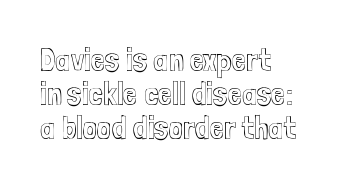
These lines keep a tight, regular rhythm from letter to letter. Does the lettering tilt? It doesn't — this is upright. This rendering uses left alignment, leaving the right contour irregular. Has an underline been added? It has not. If you measured baseline to baseline, you'd find a short distance.
